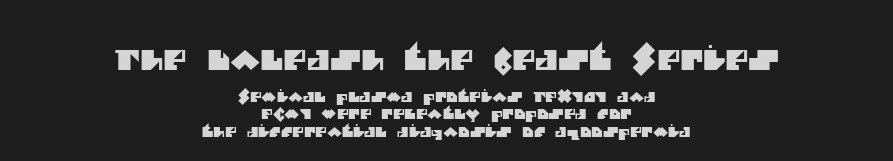
The image shows 28 px sans-serif type; set centered, line spacing 1.24x, normal letter spacing, not underlined; the first (top) block is 2.0x larger; medium stroke contrast and a large x-height.
